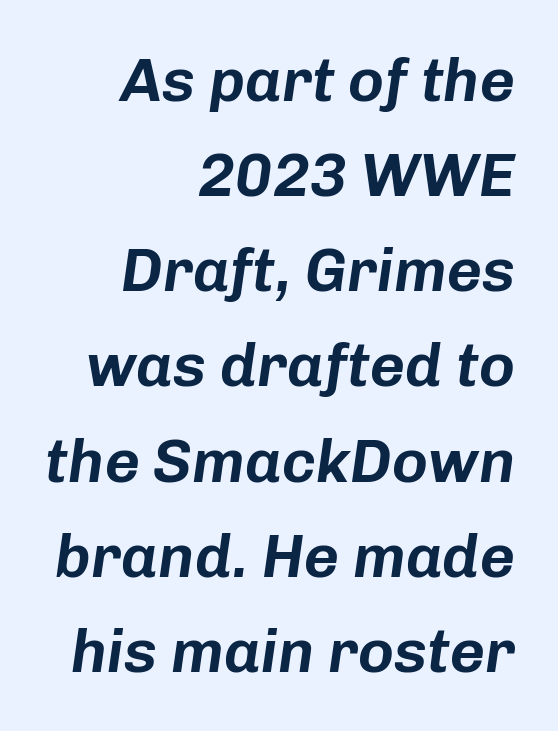
Q: Is the text italic (slanted)? A: Yes, it leans right by about 8 degrees.
Q: Is the text underlined? A: No.
Q: How is the paragraph aligned? A: Right-aligned.
Q: Is the spacing between letters normal or unusually wide? A: Normal.
Q: Is the spacing between lines tight, normal or loose? A: Normal.
Q: Width (condensed, normal, or wide)? A: Normal.
Q: Stroke contrast? A: Low.
Q: x-height? A: Medium.
Q: Monospaced? A: No.
